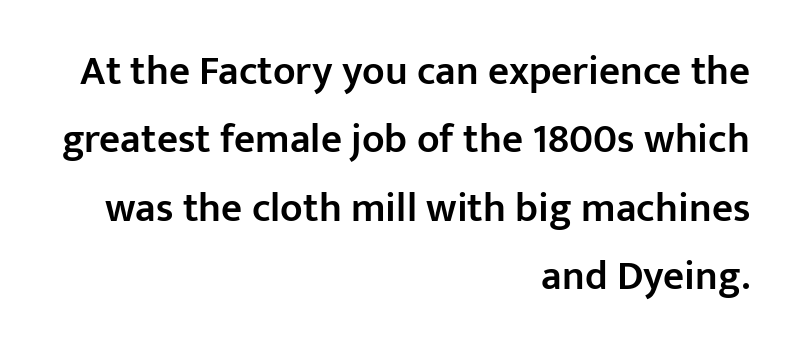
Q: Is the text bold? A: Semi-bold.
Q: Is the text italic (slanted)? A: No, it is upright.
Q: Is the typeface a serif or a sans-serif typeface? A: Sans-serif.
Q: Is the text underlined? A: No.
Q: How is the paragraph aligned? A: Right-aligned.
Q: Is the spacing between letters normal or unusually wide? A: Normal.
Q: Is the spacing between lines tight, normal or loose? A: Normal.
Q: Width (condensed, normal, or wide)? A: Normal.
Q: Stroke contrast? A: Low.
Q: x-height? A: Medium.
Q: Monospaced? A: No.
